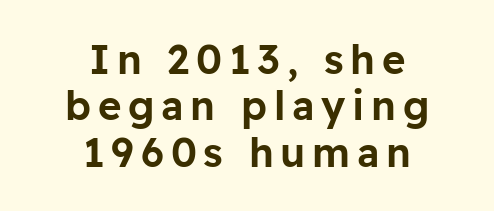
Q: Is the text italic (slanted)? A: No, it is upright.
Q: Is the typeface a serif or a sans-serif typeface? A: Sans-serif.
Q: Is the text underlined? A: No.
Q: How is the paragraph aligned? A: Centered.
Q: Width (condensed, normal, or wide)? A: Normal.
Q: Stroke contrast? A: Low.
Q: x-height? A: Medium.
Q: Monospaced? A: No.
